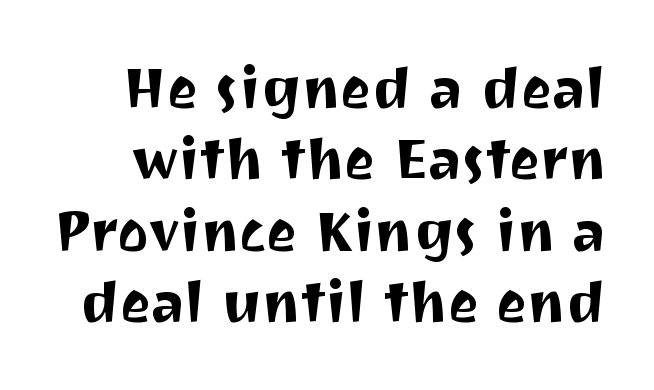
{"serif": "no", "italic": "no", "width": "normal", "stroke_contrast": "medium", "x_height": "medium", "monospaced": "no", "underline": "no", "line_spacing_ratio": 1.23, "letter_spacing": "normal", "letter_spacing_em": 0.0, "glyph_px": 58}
